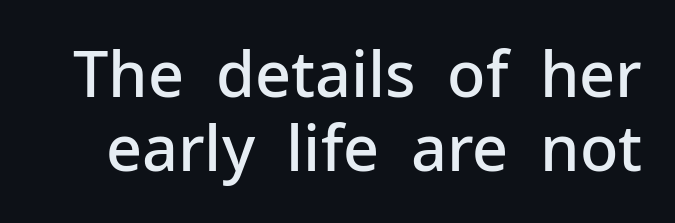
Q: Is the text bold? A: Semi-bold.
Q: Is the text italic (slanted)? A: No, it is upright.
Q: Is the typeface a serif or a sans-serif typeface? A: Sans-serif.
Q: Is the text underlined? A: No.
Q: Is the spacing between letters normal or unusually wide? A: Normal.
Q: Width (condensed, normal, or wide)? A: Normal.
Q: Stroke contrast? A: Low.
Q: x-height? A: Medium.
Q: Monospaced? A: No.
